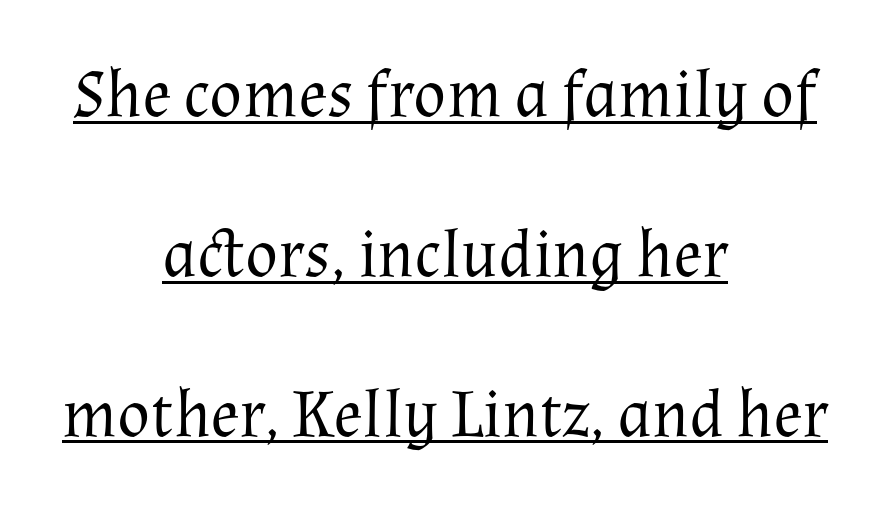
Observe the serifs anchoring each vertical stroke in this sample. Every stem runs plumb, perpendicular to the baseline. Spacing verdict: proportional, widths tailored to each character. Heft: none added — not bold.
